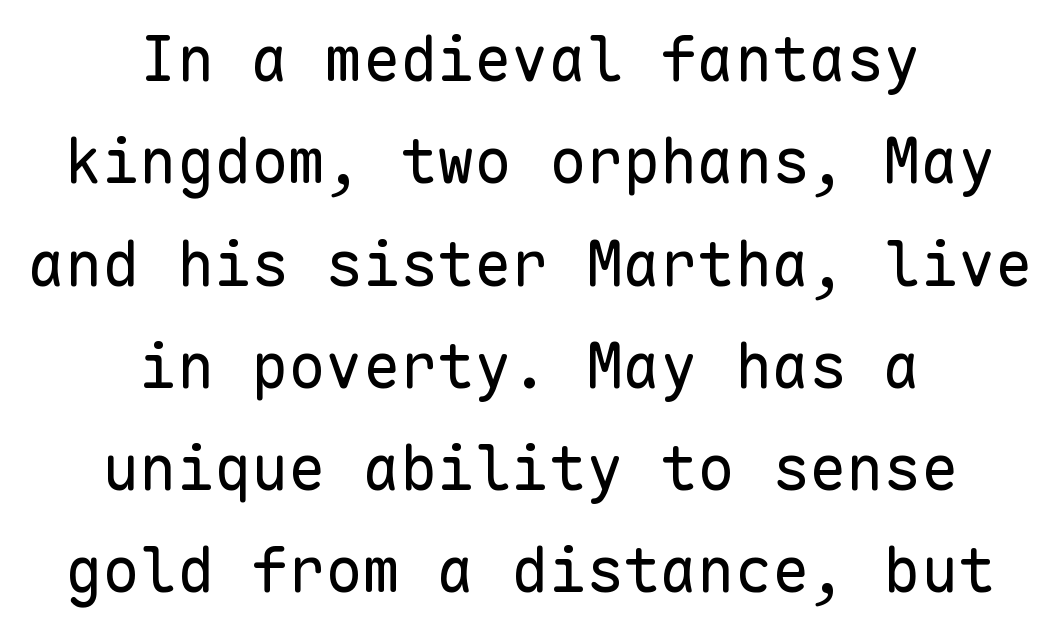
{"serif": "no", "italic": "no", "bold": "no", "weight": "regular", "width": "normal", "stroke_contrast": "low", "x_height": "medium", "monospaced": "yes", "underline": "no", "align": "center", "line_spacing": "normal", "line_spacing_ratio": 1.65, "letter_spacing": "normal", "letter_spacing_em": 0.0, "glyph_px": 62}
